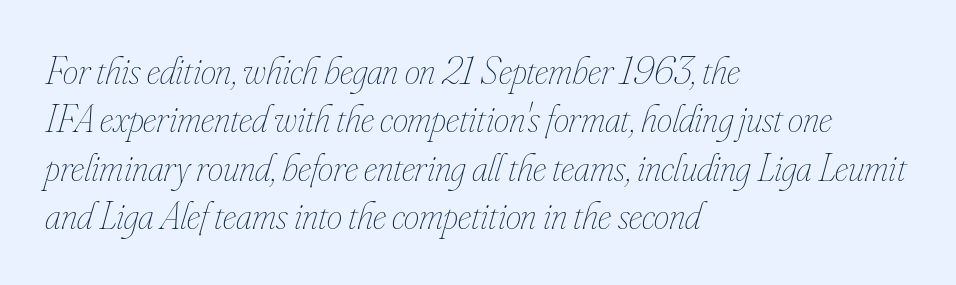
Q: Is the text bold? A: No.
Q: Is the text italic (slanted)? A: Yes, it leans right by about 16 degrees.
Q: Is the text underlined? A: No.
Q: How is the paragraph aligned? A: Left-aligned.
Q: Is the spacing between letters normal or unusually wide? A: Normal.
Q: Width (condensed, normal, or wide)? A: Condensed.
Q: Stroke contrast? A: Low.
Q: x-height? A: Small.
Q: Monospaced? A: No.
